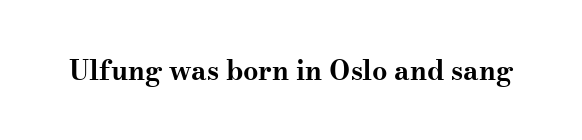
Q: Is the text bold? A: Yes.
Q: Is the text italic (slanted)? A: No, it is upright.
Q: Is the text underlined? A: No.
Q: Is the spacing between letters normal or unusually wide? A: Normal.
